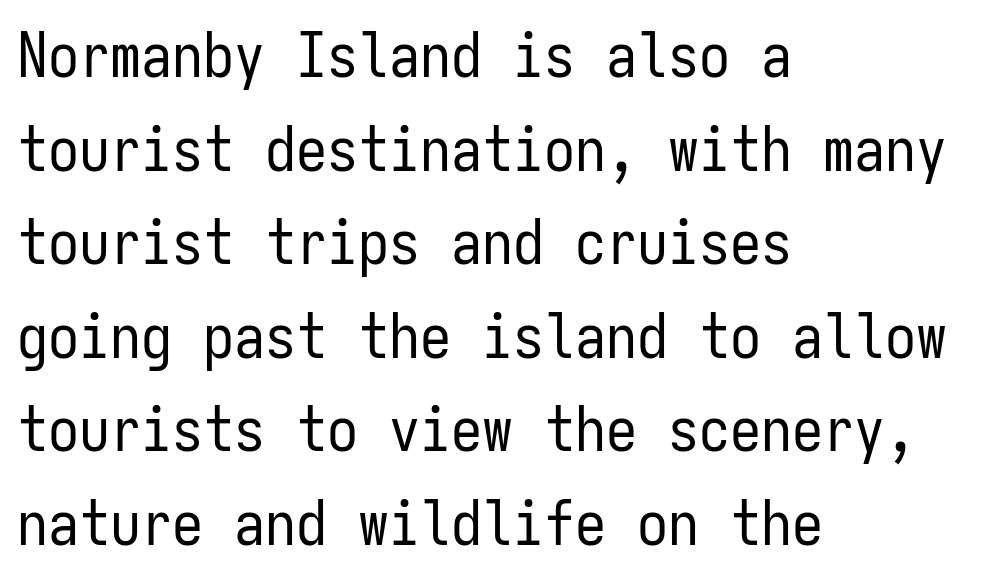
This rendering features lettering with no underline. These lines are rendered in a fixed-pitch font. The glyphs in this specimen are sans serif. Quick note: interline space is typical. The line texture is even and compact thanks to regular tracking. Quick note: not italic, upright.
